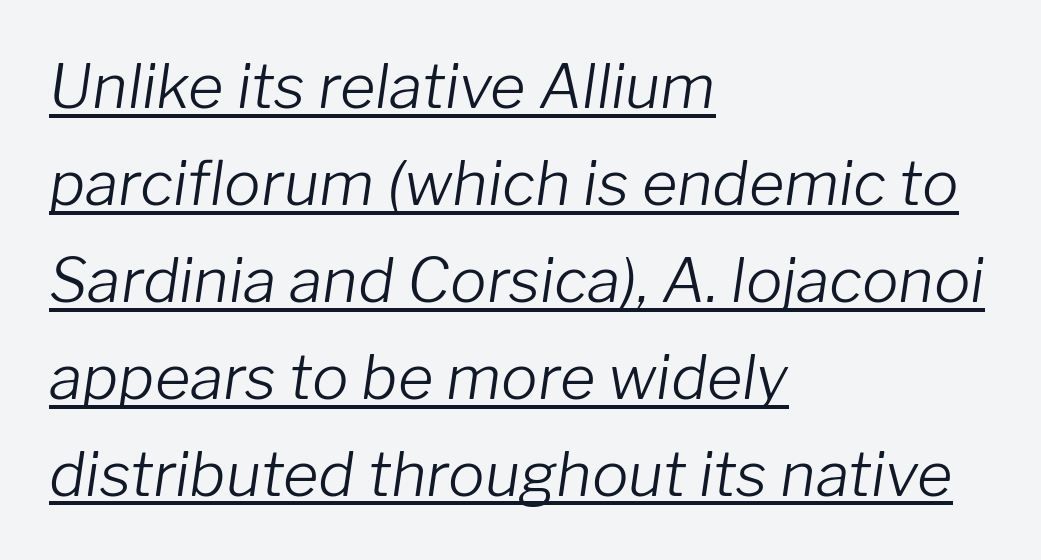
{"italic": "yes", "lean": "right", "slant_degrees": 8, "bold": "no", "weight": "light", "width": "normal", "stroke_contrast": "low", "x_height": "medium", "monospaced": "no", "underline": "yes", "align": "left", "line_spacing": "normal", "line_spacing_ratio": 1.59, "letter_spacing": "normal", "letter_spacing_em": 0.0, "glyph_px": 61}
